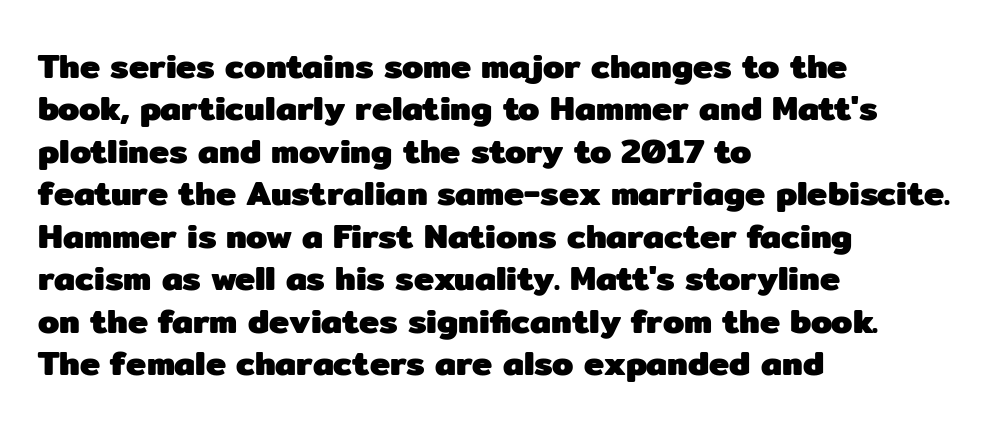
The image shows 34 px heavy sans-serif type, upright; set left-aligned, normal line spacing (1.25x), normal letter spacing, not underlined; low stroke contrast and a medium x-height.
